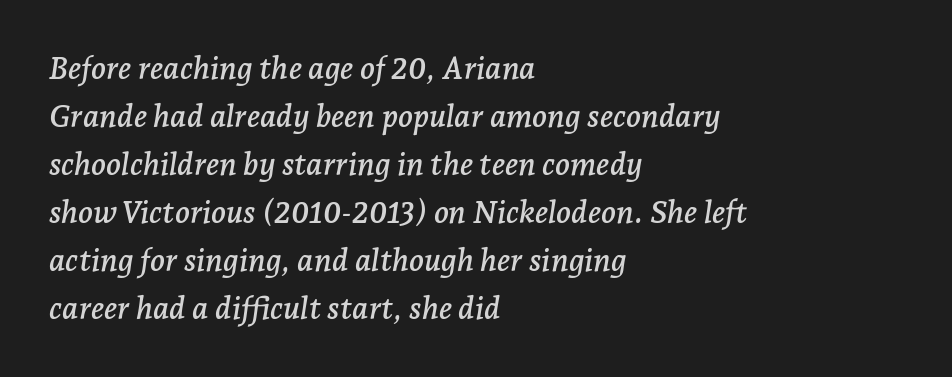
Q: Is the text italic (slanted)? A: Yes, it leans right by about 7 degrees.
Q: Is the typeface a serif or a sans-serif typeface? A: Serif.
Q: Is the text underlined? A: No.
Q: How is the paragraph aligned? A: Left-aligned.
Q: Is the spacing between letters normal or unusually wide? A: Normal.
Q: Is the spacing between lines tight, normal or loose? A: Normal.
Q: Width (condensed, normal, or wide)? A: Normal.
Q: Stroke contrast? A: Low.
Q: x-height? A: Medium.
Q: Monospaced? A: No.
